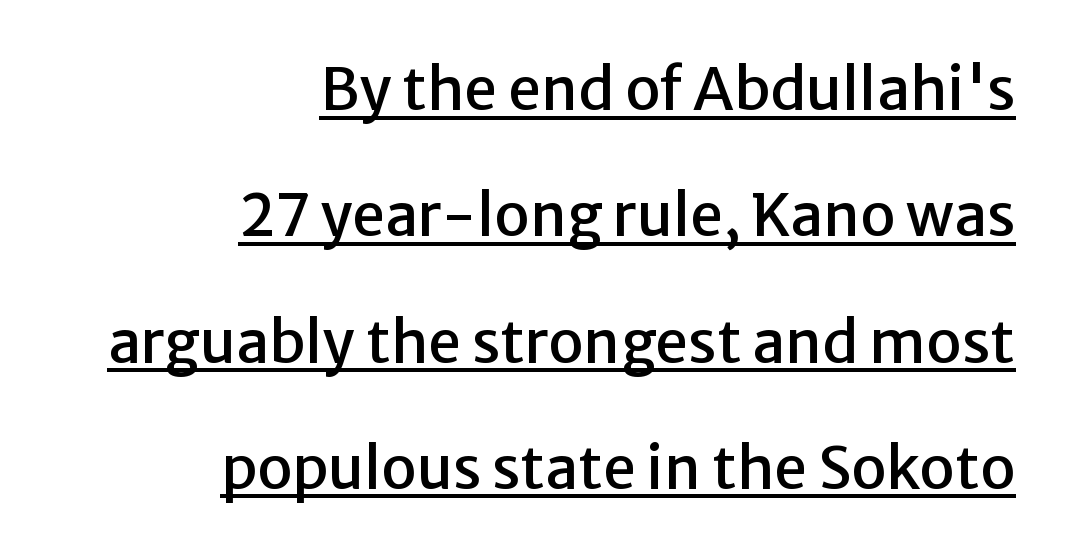
Q: Is the text italic (slanted)? A: No, it is upright.
Q: Is the typeface a serif or a sans-serif typeface? A: Sans-serif.
Q: Is the text underlined? A: Yes.
Q: How is the paragraph aligned? A: Right-aligned.
Q: Is the spacing between letters normal or unusually wide? A: Normal.
Q: Is the spacing between lines tight, normal or loose? A: Loose.
Q: Width (condensed, normal, or wide)? A: Normal.
Q: Stroke contrast? A: Low.
Q: x-height? A: Medium.
Q: Monospaced? A: No.
